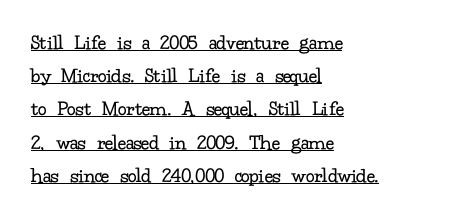
Q: Is the text bold? A: No.
Q: Is the text italic (slanted)? A: No, it is upright.
Q: Is the text underlined? A: Yes.
Q: How is the paragraph aligned? A: Left-aligned.
Q: Is the spacing between letters normal or unusually wide? A: Normal.
Q: Is the spacing between lines tight, normal or loose? A: Normal.
